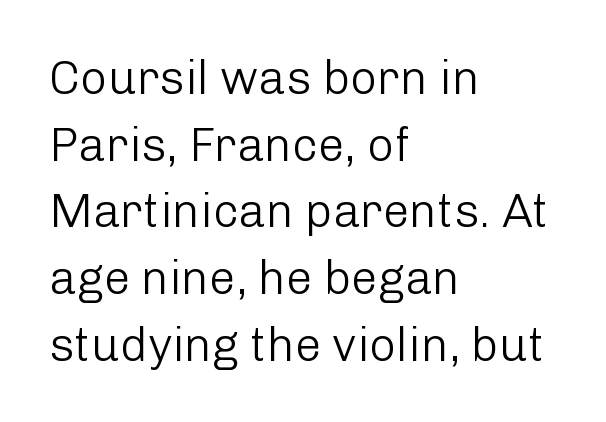
Weight class: somewhere from thin through regular. Posture: upright roman. Reading down the block, your eye returns to a fixed left position each line. Only glyphs here, with clear space below each row. The face used here is rendered with its standard letterfit.
